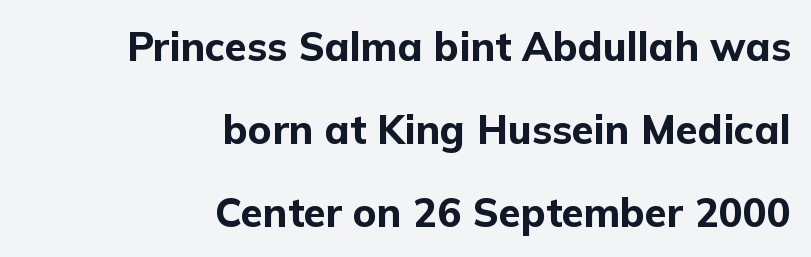
{"serif": "no", "italic": "no", "bold": "yes", "weight": "bold", "width": "normal", "stroke_contrast": "low", "x_height": "medium", "monospaced": "no", "underline": "no", "align": "right", "line_spacing": "loose", "line_spacing_ratio": 2.07, "letter_spacing": "normal", "letter_spacing_em": 0.0, "glyph_px": 40}
